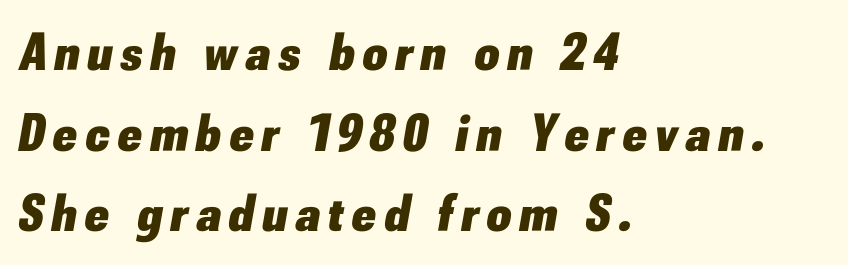
The image shows 53 px heavy type, italic (leaning right); set left-aligned, normal line spacing (1.52x), not underlined; low stroke contrast and a small x-height.
